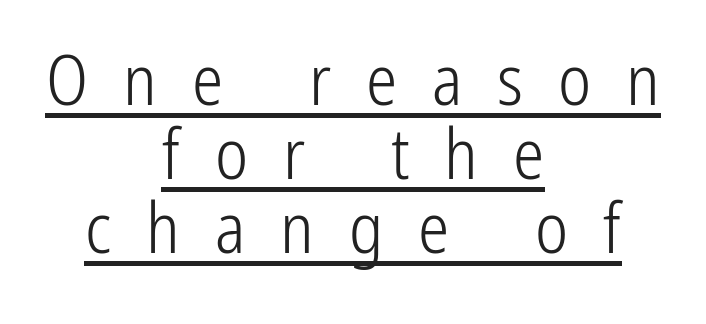
Posture: straight, roman, zero tilt. You could barely slide anything between these rows. Short and long lines alike share a common midpoint. Typographically, this falls in the sans-serif category. The glyphs are accompanied by a horizontal stroke just below them. A quiet, ordinary-to-light weight characterises the typeface.
